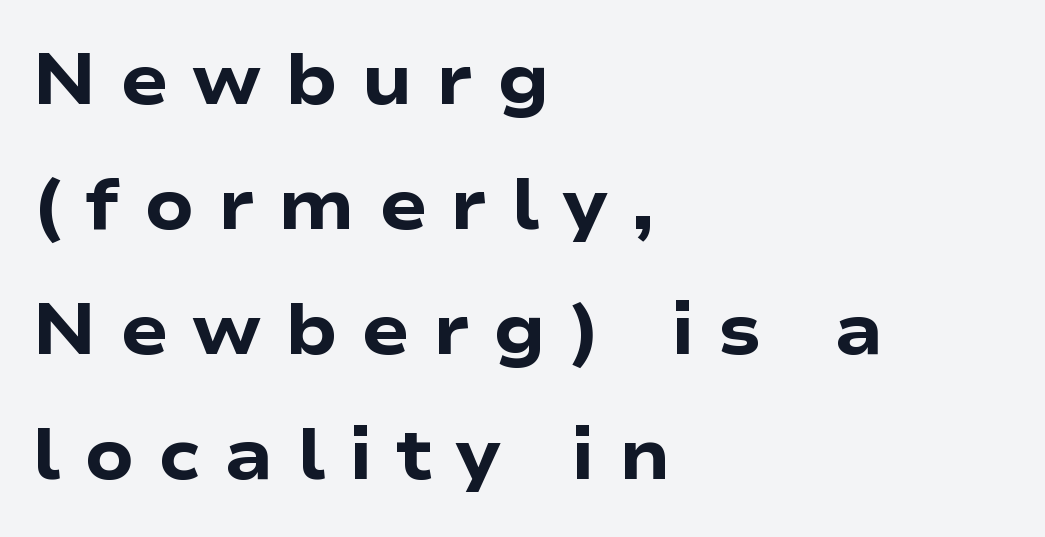
Q: Is the text bold? A: Yes.
Q: Is the text italic (slanted)? A: No, it is upright.
Q: Is the typeface a serif or a sans-serif typeface? A: Sans-serif.
Q: Is the text underlined? A: No.
Q: How is the paragraph aligned? A: Left-aligned.
Q: Is the spacing between letters normal or unusually wide? A: Unusually wide.
Q: Width (condensed, normal, or wide)? A: Wide.
Q: Stroke contrast? A: Low.
Q: x-height? A: Medium.
Q: Monospaced? A: No.
